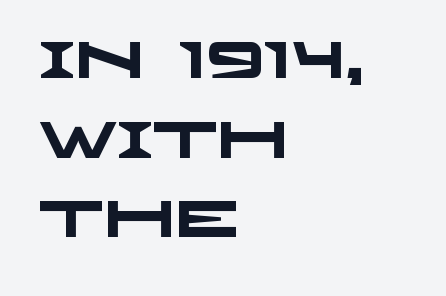
The image shows 51 px heavy, wide sans-serif type; set left-aligned, normal line spacing (1.56x), normal letter spacing, not underlined; low stroke contrast and a large x-height.
